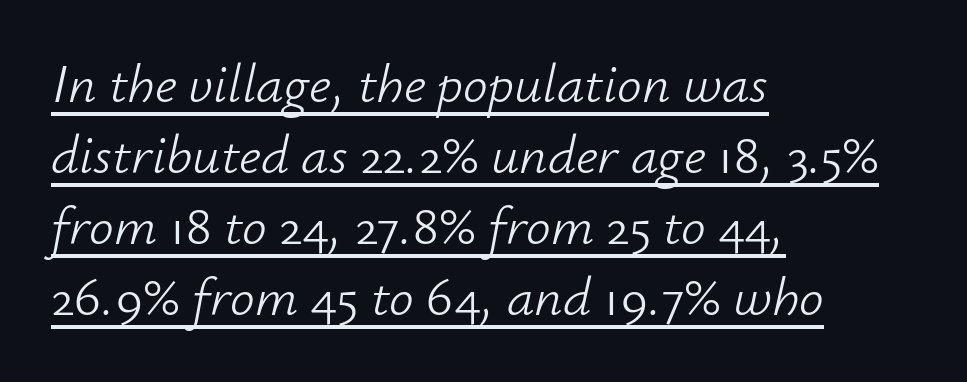
Q: Is the text bold? A: No.
Q: Is the text italic (slanted)? A: Yes, it leans right by about 12 degrees.
Q: Is the text underlined? A: Yes.
Q: How is the paragraph aligned? A: Left-aligned.
Q: Is the spacing between letters normal or unusually wide? A: Normal.
Q: Is the spacing between lines tight, normal or loose? A: Normal.
Q: Width (condensed, normal, or wide)? A: Normal.
Q: Stroke contrast? A: Low.
Q: x-height? A: Small.
Q: Monospaced? A: No.
